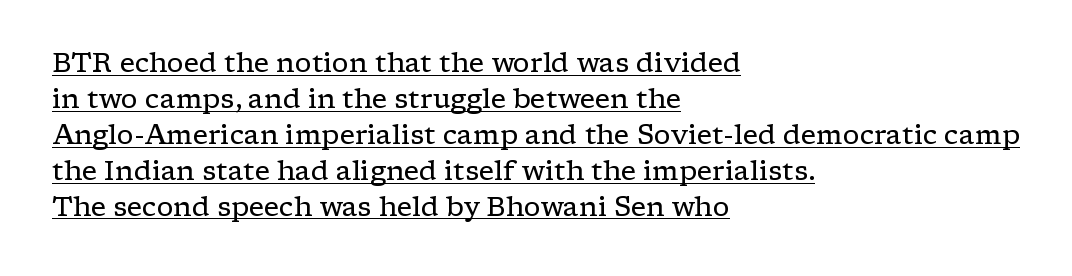
The image shows 27 px text type, upright; set left-aligned, normal line spacing (1.33x), normal letter spacing, underlined.
